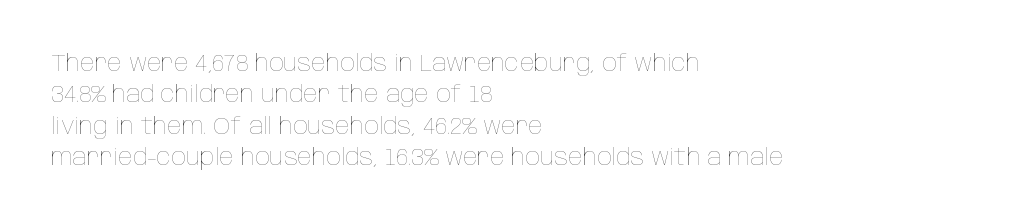
Q: Is the text bold? A: No.
Q: Is the text italic (slanted)? A: No, it is upright.
Q: Is the text underlined? A: No.
Q: How is the paragraph aligned? A: Left-aligned.
Q: Is the spacing between letters normal or unusually wide? A: Normal.
Q: Is the spacing between lines tight, normal or loose? A: Normal.
